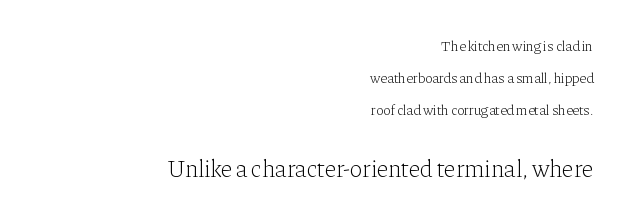
Heft: none added — not bold. Is the letter spacing exaggerated? No — it looks like the ordinary default. This sample is right-justified, so line beginnings fall wherever the words allow. Leading is clearly above the norm, producing a sparse column. It's the straight-up-and-down kind of type.
